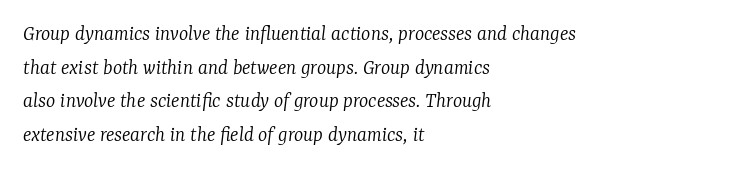
Q: Is the text bold? A: No.
Q: Is the text italic (slanted)? A: Yes, it leans right by about 7 degrees.
Q: Is the text underlined? A: No.
Q: How is the paragraph aligned? A: Left-aligned.
Q: Is the spacing between letters normal or unusually wide? A: Normal.
Q: Is the spacing between lines tight, normal or loose? A: Normal.
